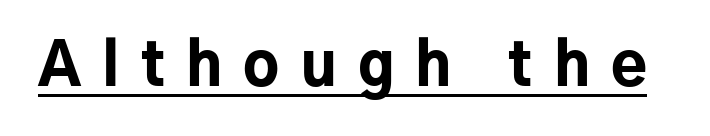
The image shows 59 px bold sans-serif type, upright; set unusually wide letter spacing (+0.36 em), underlined; low stroke contrast and a medium x-height.
